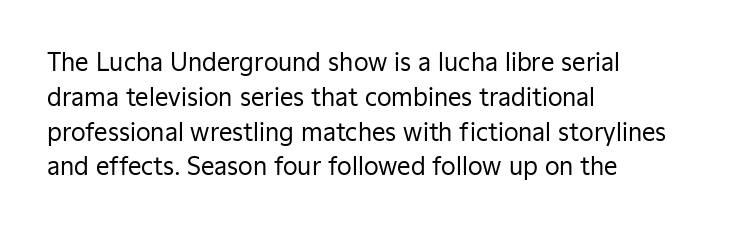
{"italic": "no", "bold": "no", "underline": "no", "align": "left", "line_spacing": "normal", "line_spacing_ratio": 1.45, "letter_spacing": "normal", "letter_spacing_em": 0.0, "glyph_px": 24}
